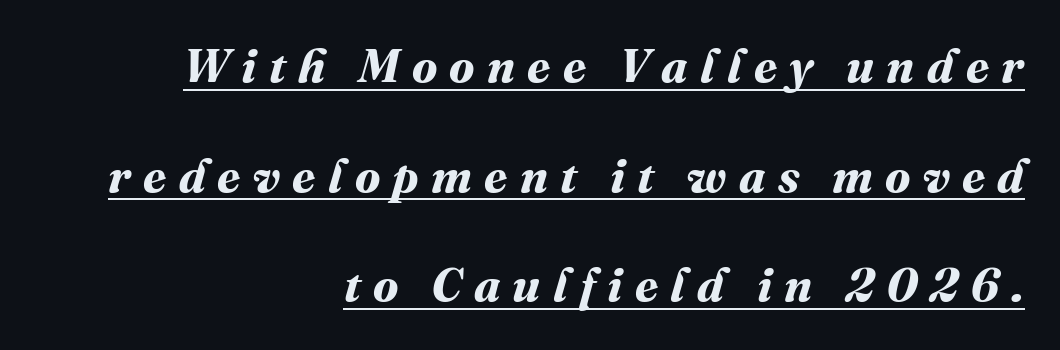
The image shows 47 px bold type; set right-aligned, loose line spacing (2.33x), unusually wide letter spacing (+0.26 em), underlined; medium stroke contrast and a medium x-height.
